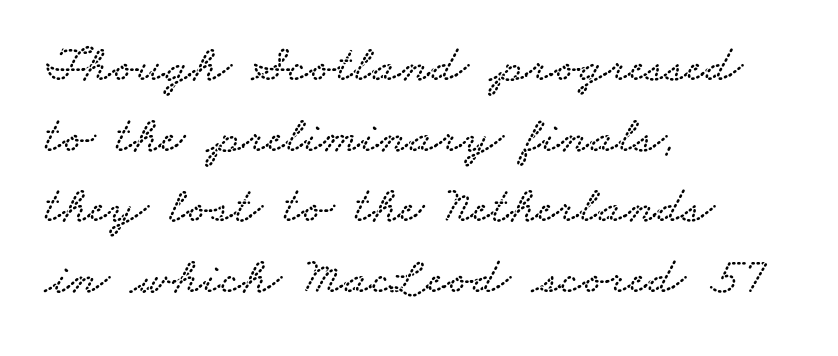
Q: Is the typeface a serif or a sans-serif typeface? A: Serif.
Q: Is the text underlined? A: No.
Q: How is the paragraph aligned? A: Left-aligned.
Q: Is the spacing between letters normal or unusually wide? A: Normal.
Q: Is the spacing between lines tight, normal or loose? A: Normal.
Q: Width (condensed, normal, or wide)? A: Wide.
Q: Stroke contrast? A: Low.
Q: x-height? A: Small.
Q: Monospaced? A: No.
